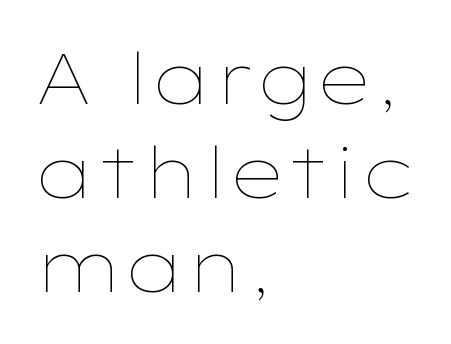
{"italic": "no", "bold": "no", "weight": "thin", "width": "wide", "stroke_contrast": "low", "x_height": "medium", "monospaced": "no", "underline": "no", "align": "left", "line_spacing": "normal", "line_spacing_ratio": 1.34, "letter_spacing": "normal", "letter_spacing_em": 0.0, "glyph_px": 70}
